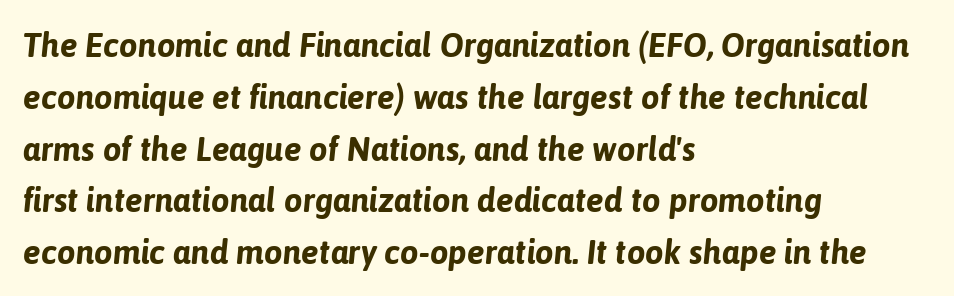
{"italic": "yes", "lean": "right", "slant_degrees": 6, "bold": "yes", "weight": "bold", "width": "normal", "stroke_contrast": "low", "x_height": "medium", "monospaced": "no", "underline": "no", "align": "left", "line_spacing": "normal", "line_spacing_ratio": 1.57, "letter_spacing": "normal", "letter_spacing_em": 0.0, "glyph_px": 33}
